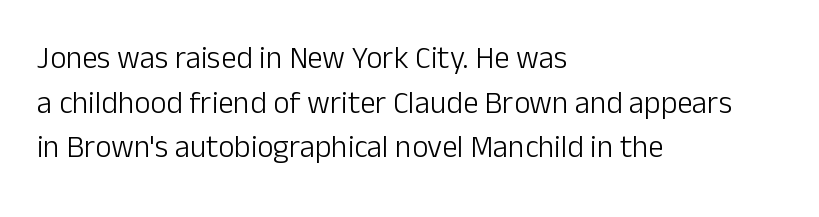
{"serif": "no", "italic": "no", "bold": "no", "weight": "light", "width": "normal", "stroke_contrast": "low", "x_height": "medium", "monospaced": "no", "underline": "no", "align": "left", "line_spacing": "normal", "line_spacing_ratio": 1.44, "letter_spacing": "normal", "letter_spacing_em": 0.0, "glyph_px": 31}
